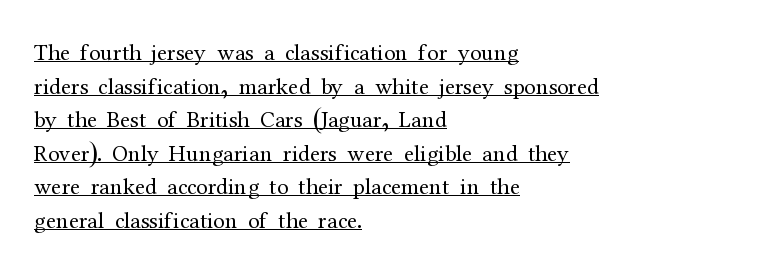
The image shows 23 px text type, upright; set left-aligned, normal line spacing (1.46x), normal letter spacing, underlined.
